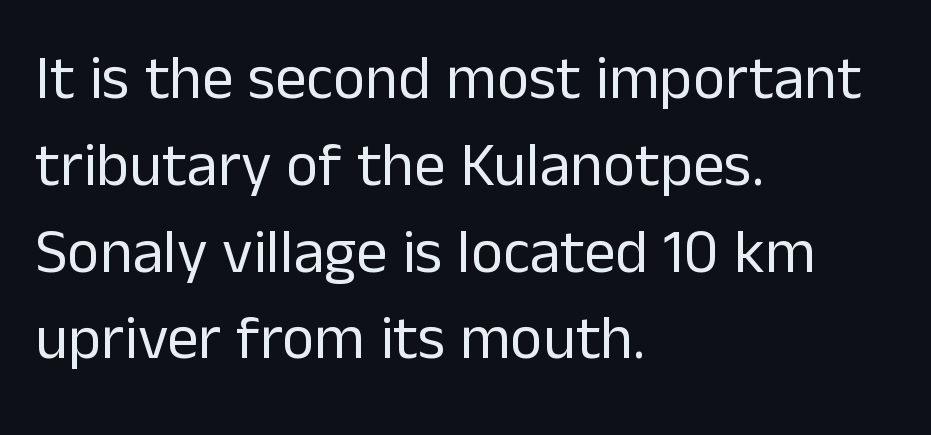
{"serif": "no", "italic": "no", "bold": "no", "weight": "regular", "width": "normal", "stroke_contrast": "low", "x_height": "medium", "monospaced": "no", "underline": "no", "align": "left", "line_spacing": "normal", "line_spacing_ratio": 1.4, "letter_spacing": "normal", "letter_spacing_em": 0.0, "glyph_px": 62}
